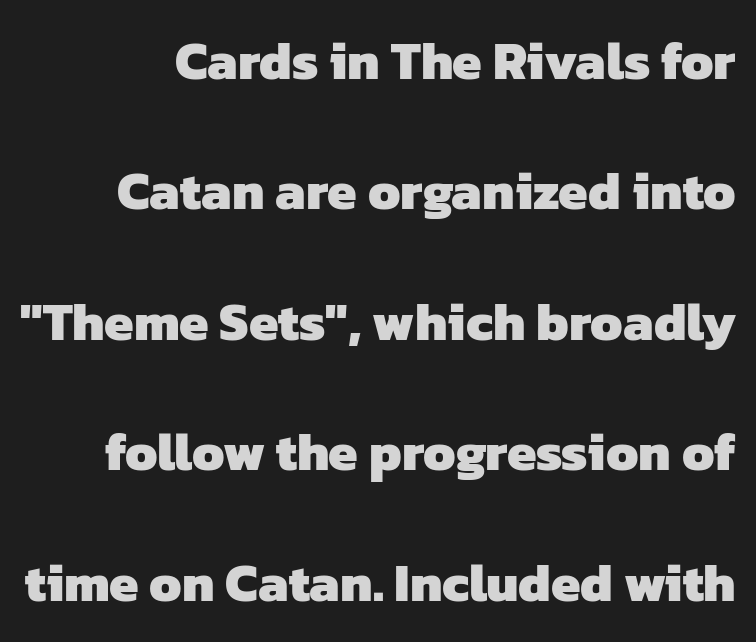
The passage is arranged like a letterhead date or caption credit — flush right. Each new line begins a long way beneath the previous one. These lines are rendered in a variable-pitch font. Each word holds together tightly as a unit, with standard inter-letter gaps. Classification — sans serif. These words are printed bold, with thick strokes throughout.
